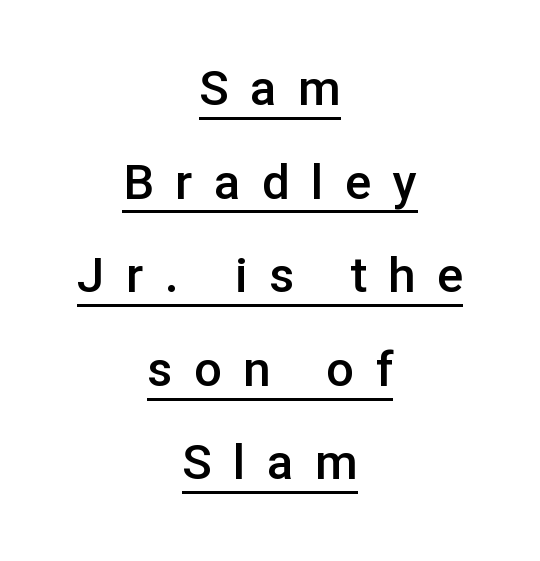
The image shows 49 px semibold sans-serif type, upright; set centered, loose line spacing (1.91x), unusually wide letter spacing (+0.44 em), underlined; low stroke contrast and a medium x-height.
